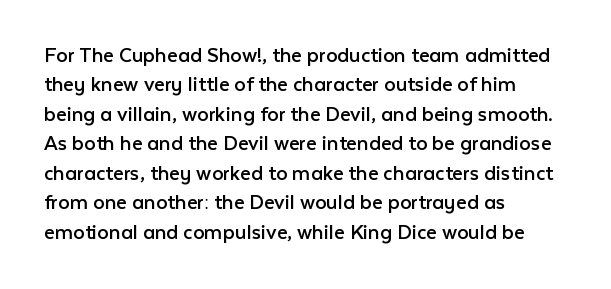
It's the straight-up-and-down kind of type. The face used here is rendered with its standard letterfit. The setting favours the left margin, as ordinary paragraphs usually do. This is not heavy type; no bold has been used. Interline gaps are of average width in this sample.
